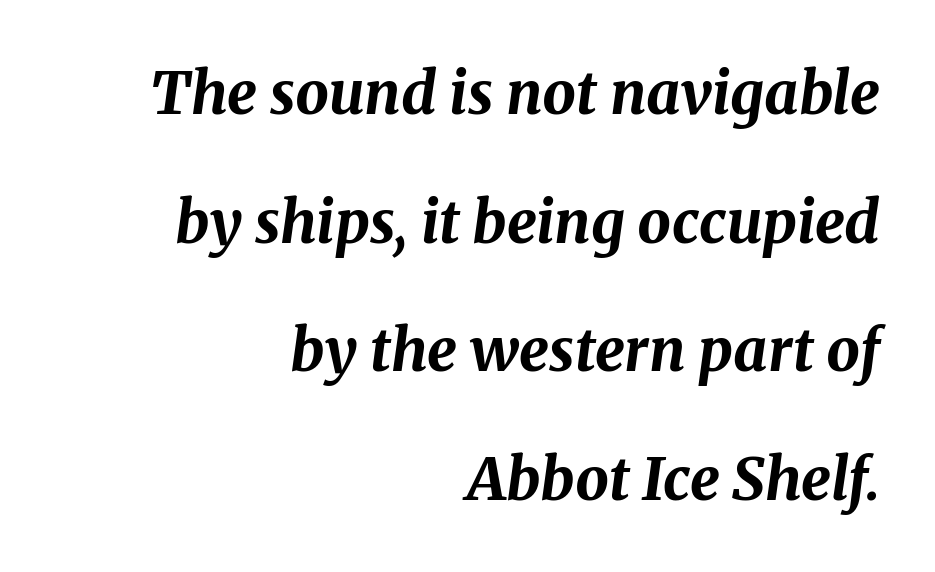
Q: Is the text bold? A: Yes.
Q: Is the text italic (slanted)? A: Yes, it leans right by about 8 degrees.
Q: Is the text underlined? A: No.
Q: How is the paragraph aligned? A: Right-aligned.
Q: Is the spacing between letters normal or unusually wide? A: Normal.
Q: Is the spacing between lines tight, normal or loose? A: Loose.
Q: Width (condensed, normal, or wide)? A: Normal.
Q: Stroke contrast? A: Medium.
Q: x-height? A: Medium.
Q: Monospaced? A: No.
